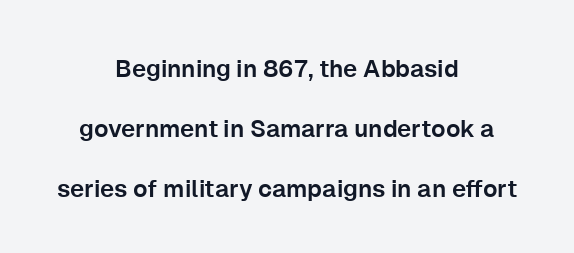
The image shows 24 px text type, upright; set centered, loose line spacing (2.49x), normal letter spacing, not underlined.
